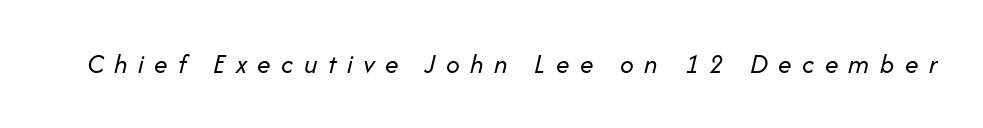
Q: Is the text bold? A: No.
Q: Is the text italic (slanted)? A: Yes, it leans right by about 14 degrees.
Q: Is the text underlined? A: No.
Q: Is the spacing between letters normal or unusually wide? A: Unusually wide.
